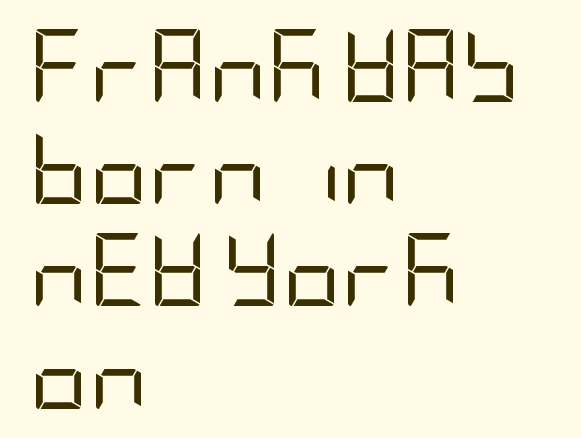
Q: Is the text bold? A: No.
Q: Is the text italic (slanted)? A: No, it is upright.
Q: Is the typeface a serif or a sans-serif typeface? A: Sans-serif.
Q: Is the text underlined? A: No.
Q: How is the paragraph aligned? A: Left-aligned.
Q: Is the spacing between letters normal or unusually wide? A: Normal.
Q: Is the spacing between lines tight, normal or loose? A: Normal.
Q: Width (condensed, normal, or wide)? A: Condensed.
Q: Stroke contrast? A: Low.
Q: x-height? A: Large.
